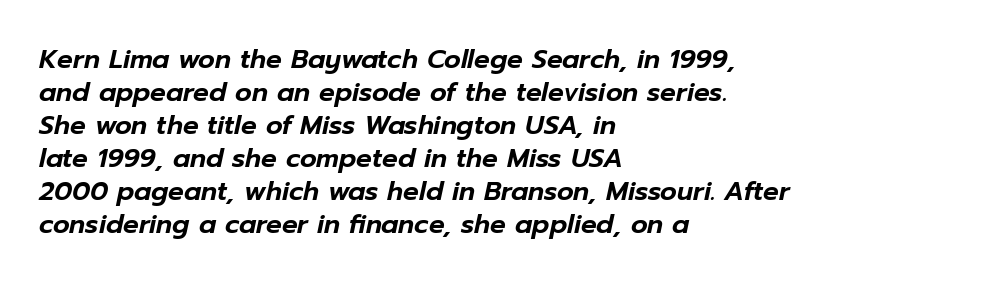
{"italic": "yes", "lean": "right", "slant_degrees": 12, "underline": "no", "align": "left", "line_spacing": "normal", "line_spacing_ratio": 1.27, "letter_spacing": "normal", "letter_spacing_em": 0.0, "glyph_px": 26}
